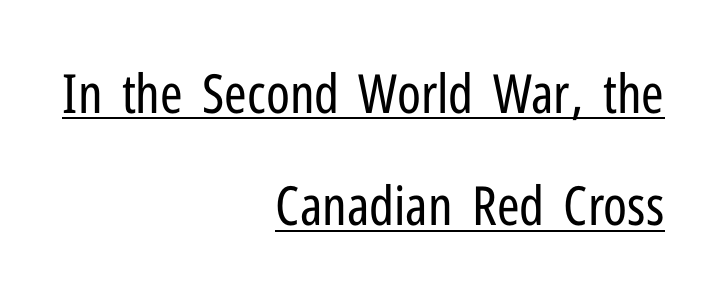
Q: Is the text bold? A: No.
Q: Is the text italic (slanted)? A: No, it is upright.
Q: Is the typeface a serif or a sans-serif typeface? A: Sans-serif.
Q: Is the text underlined? A: Yes.
Q: How is the paragraph aligned? A: Right-aligned.
Q: Is the spacing between letters normal or unusually wide? A: Normal.
Q: Is the spacing between lines tight, normal or loose? A: Loose.
Q: Width (condensed, normal, or wide)? A: Condensed.
Q: Stroke contrast? A: Low.
Q: x-height? A: Medium.
Q: Monospaced? A: No.
